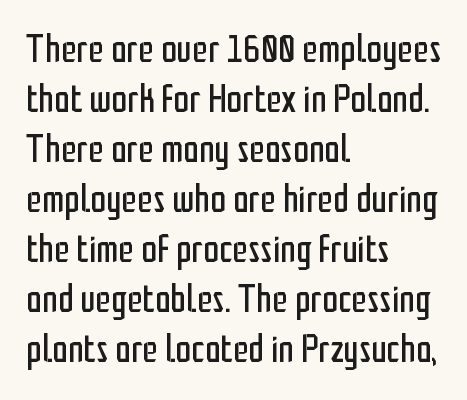
Q: Is the text bold? A: No.
Q: Is the text italic (slanted)? A: No, it is upright.
Q: Is the typeface a serif or a sans-serif typeface? A: Sans-serif.
Q: Is the text underlined? A: No.
Q: How is the paragraph aligned? A: Left-aligned.
Q: Is the spacing between letters normal or unusually wide? A: Normal.
Q: Is the spacing between lines tight, normal or loose? A: Normal.
Q: Width (condensed, normal, or wide)? A: Condensed.
Q: Stroke contrast? A: Low.
Q: x-height? A: Medium.
Q: Monospaced? A: No.
